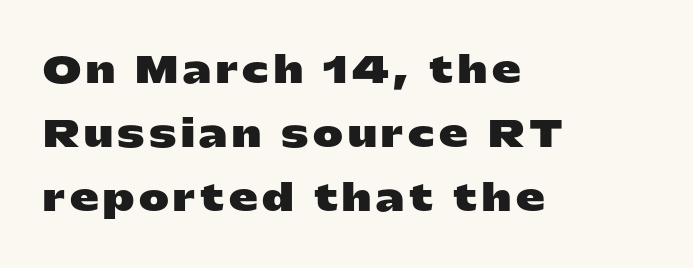
Underlining? Definitely not there. To sum up the face: it is a sans, with no serifs. Visually the block forms a straight wall on the left and a jagged coastline on the right. I'd describe the lettering as bold — thick and assertive.
